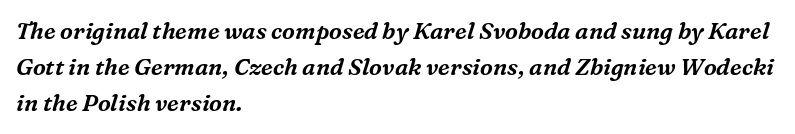
The image shows 23 px text type, italic (leaning right); set left-aligned, normal line spacing (1.57x), normal letter spacing, not underlined.
